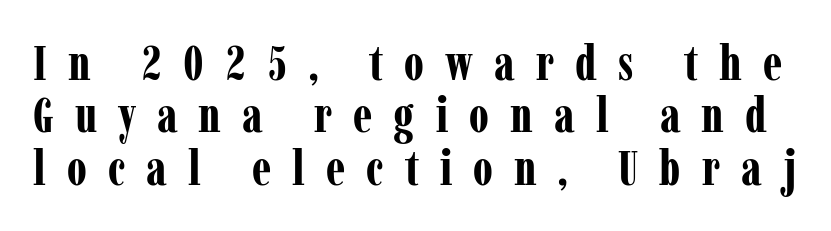
{"serif": "yes", "italic": "no", "bold": "yes", "weight": "bold", "width": "condensed", "stroke_contrast": "low", "x_height": "medium", "monospaced": "no", "underline": "no", "line_spacing": "tight", "line_spacing_ratio": 1.07, "letter_spacing": "wide", "letter_spacing_em": 0.43, "glyph_px": 49}
